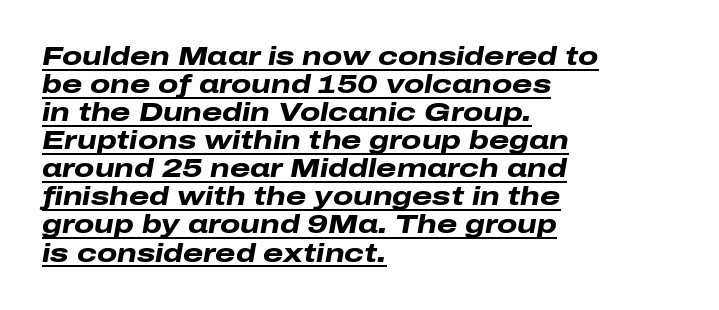
The image shows 26 px bold type, italic (leaning right); set left-aligned, tight line spacing (1.08x), normal letter spacing, underlined.
